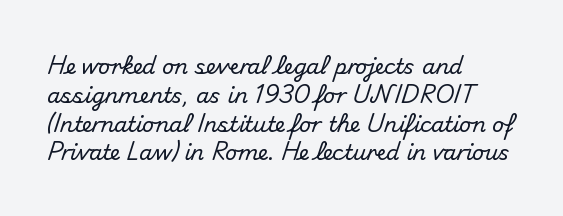
The image shows 21 px text type; set left-aligned, normal line spacing (1.37x), normal letter spacing, not underlined.
